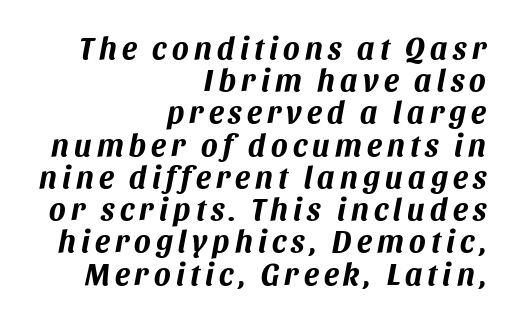
Q: Is the text bold? A: Yes.
Q: Is the text italic (slanted)? A: Yes, it leans right by about 11 degrees.
Q: Is the text underlined? A: No.
Q: How is the paragraph aligned? A: Right-aligned.
Q: Is the spacing between lines tight, normal or loose? A: Tight.
Q: Width (condensed, normal, or wide)? A: Normal.
Q: Stroke contrast? A: Medium.
Q: x-height? A: Large.
Q: Monospaced? A: No.
